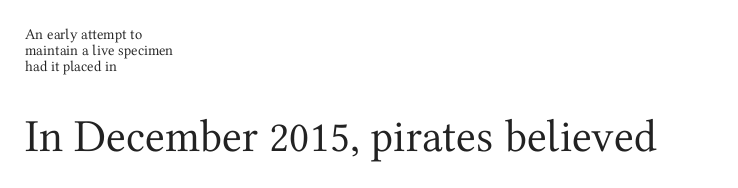
The image shows 46 px regular-weight serif type, upright; set left-aligned, tight line spacing (1.06x), normal letter spacing, not underlined; the second (bottom) block is 3.07x larger; medium stroke contrast and a medium x-height.
